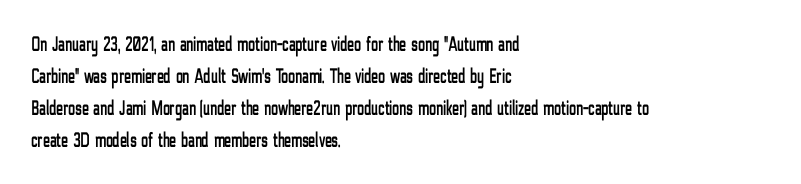
{"italic": "no", "underline": "no", "align": "left", "line_spacing": "normal", "line_spacing_ratio": 1.52, "letter_spacing": "normal", "letter_spacing_em": 0.0, "glyph_px": 21}
